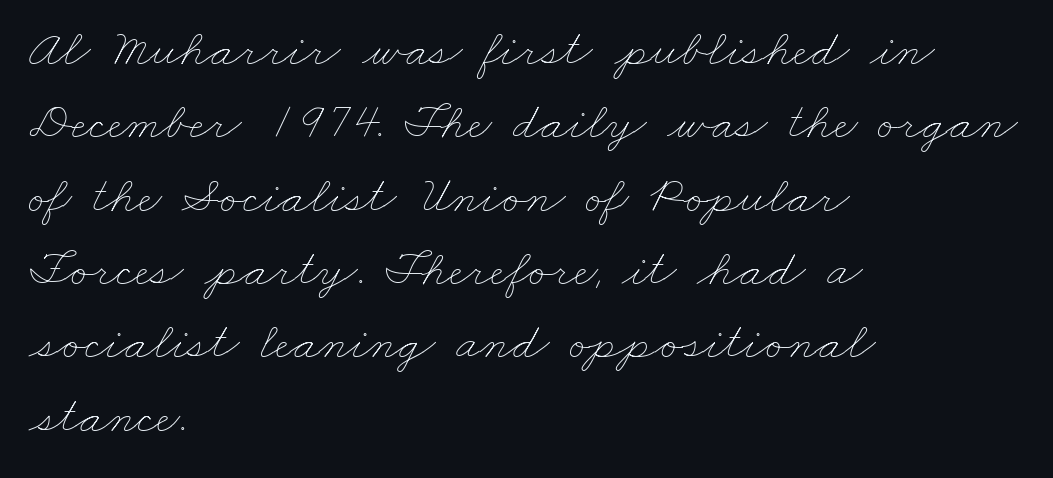
{"bold": "no", "weight": "thin", "width": "wide", "stroke_contrast": "low", "x_height": "small", "monospaced": "no", "underline": "no", "align": "left", "line_spacing": "normal", "line_spacing_ratio": 1.41, "letter_spacing": "normal", "letter_spacing_em": 0.0, "glyph_px": 52}
